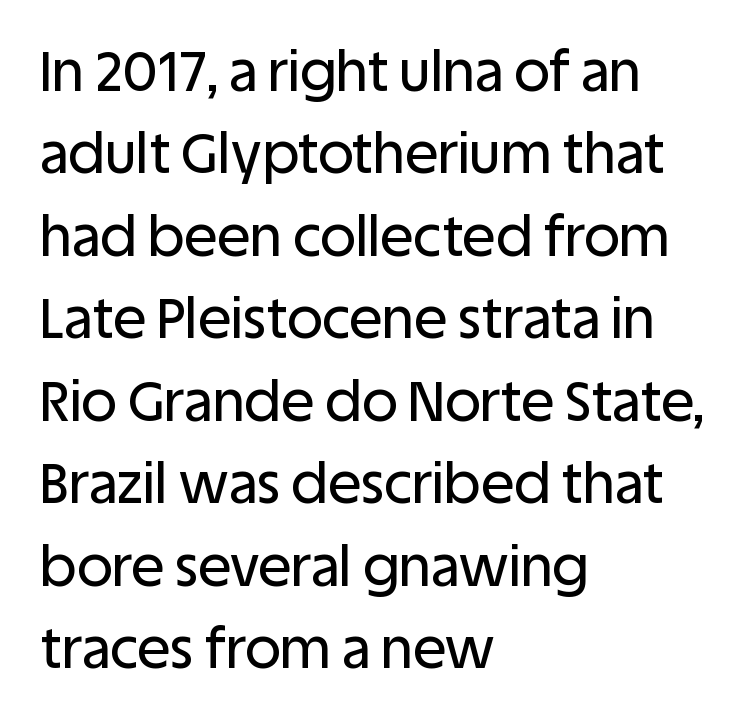
Q: Is the text italic (slanted)? A: No, it is upright.
Q: Is the typeface a serif or a sans-serif typeface? A: Sans-serif.
Q: Is the text underlined? A: No.
Q: How is the paragraph aligned? A: Left-aligned.
Q: Is the spacing between letters normal or unusually wide? A: Normal.
Q: Is the spacing between lines tight, normal or loose? A: Normal.
Q: Width (condensed, normal, or wide)? A: Normal.
Q: Stroke contrast? A: Low.
Q: x-height? A: Large.
Q: Monospaced? A: No.
